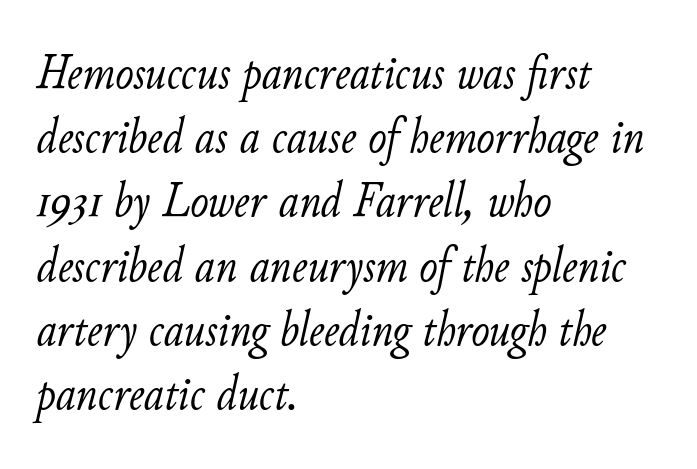
Q: Is the text bold? A: No.
Q: Is the text italic (slanted)? A: Yes, it leans right by about 11 degrees.
Q: Is the text underlined? A: No.
Q: How is the paragraph aligned? A: Left-aligned.
Q: Is the spacing between letters normal or unusually wide? A: Normal.
Q: Is the spacing between lines tight, normal or loose? A: Normal.
Q: Width (condensed, normal, or wide)? A: Normal.
Q: Stroke contrast? A: Low.
Q: x-height? A: Small.
Q: Monospaced? A: No.
